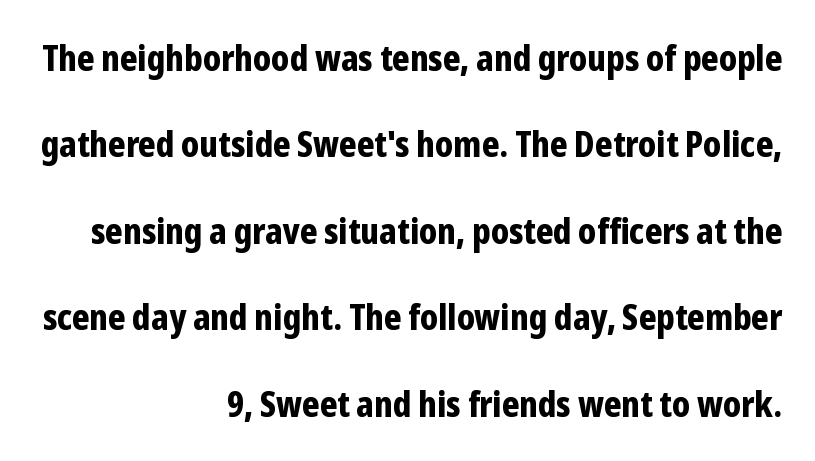
Q: Is the text bold? A: Yes.
Q: Is the text italic (slanted)? A: No, it is upright.
Q: Is the typeface a serif or a sans-serif typeface? A: Sans-serif.
Q: Is the text underlined? A: No.
Q: How is the paragraph aligned? A: Right-aligned.
Q: Is the spacing between letters normal or unusually wide? A: Normal.
Q: Is the spacing between lines tight, normal or loose? A: Loose.
Q: Width (condensed, normal, or wide)? A: Condensed.
Q: Stroke contrast? A: Low.
Q: x-height? A: Medium.
Q: Monospaced? A: No.
